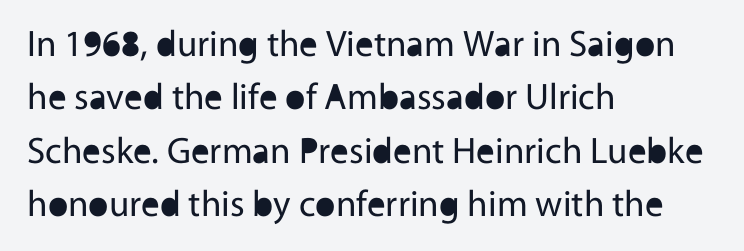
One glance says typical: line gaps are just what's usual. The face used here is proportionally spaced, like ordinary book or web type. The baseline area is clear. The passage shown is typeset with a sans-serif family.
